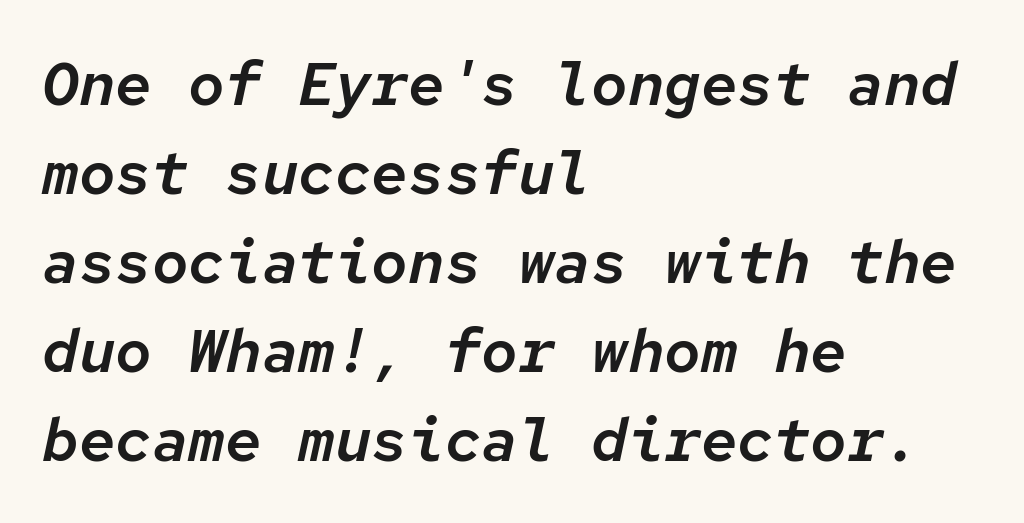
{"italic": "yes", "lean": "right", "slant_degrees": 12, "width": "normal", "stroke_contrast": "low", "x_height": "medium", "monospaced": "yes", "underline": "no", "align": "left", "line_spacing": "normal", "line_spacing_ratio": 1.46, "letter_spacing": "normal", "letter_spacing_em": 0.0, "glyph_px": 61}
